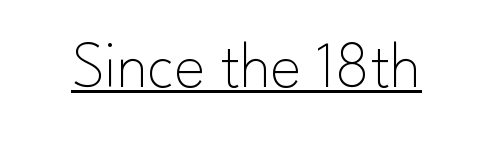
The image shows 65 px thin sans-serif type, upright; set normal letter spacing, underlined; low stroke contrast and a small x-height.
